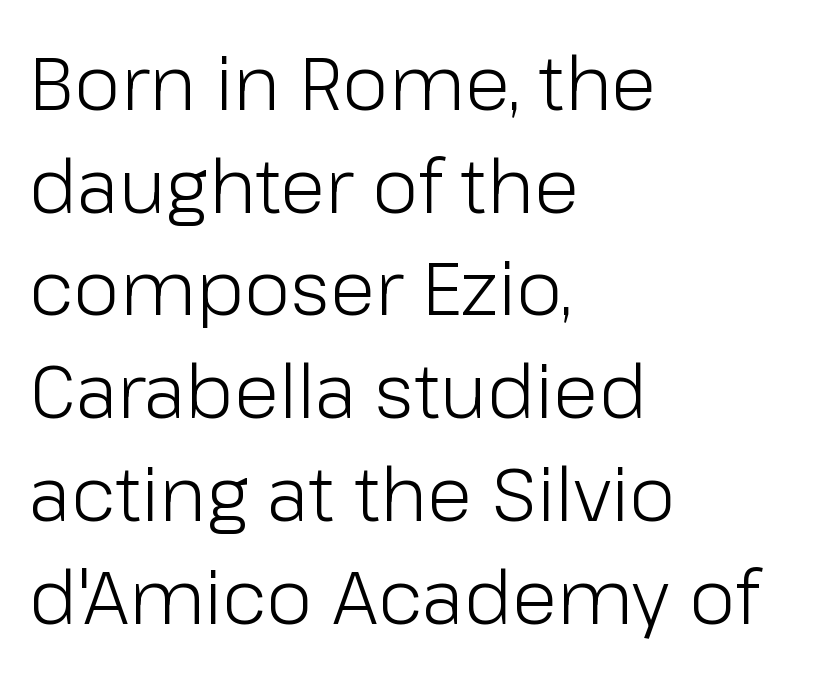
{"serif": "no", "italic": "no", "bold": "no", "weight": "light", "width": "normal", "stroke_contrast": "low", "x_height": "medium", "monospaced": "no", "underline": "no", "align": "left", "line_spacing": "normal", "line_spacing_ratio": 1.37, "letter_spacing": "normal", "letter_spacing_em": 0.0, "glyph_px": 75}
